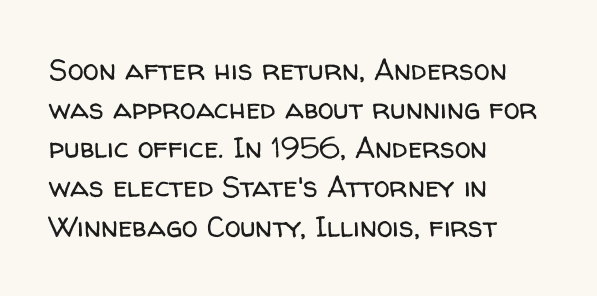
The image shows 29 px regular-weight sans-serif type, upright; set left-aligned, normal line spacing (1.35x), normal letter spacing, not underlined; low stroke contrast and a medium x-height.
